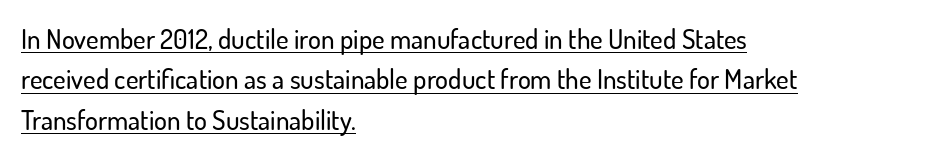
Q: Is the text italic (slanted)? A: No, it is upright.
Q: Is the text underlined? A: Yes.
Q: How is the paragraph aligned? A: Left-aligned.
Q: Is the spacing between letters normal or unusually wide? A: Normal.
Q: Is the spacing between lines tight, normal or loose? A: Normal.
